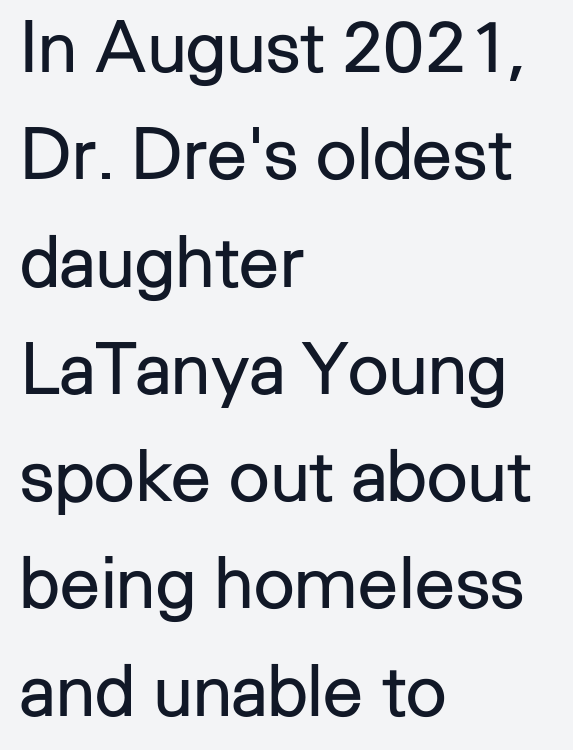
Bold? No — there's no thickening of the strokes. No word sits above an underline. Is this a fixed-width face? No — the glyphs have proportional, varying widths. This sample uses a sans-serif face.
